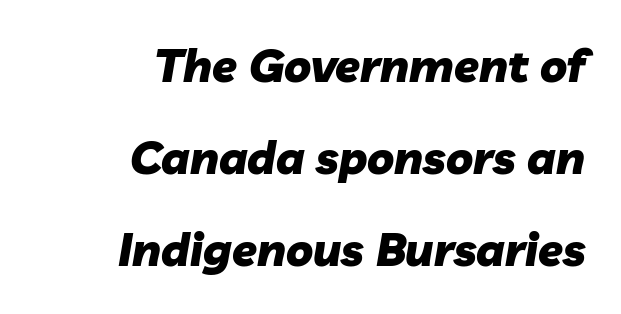
Q: Is the text bold? A: Yes.
Q: Is the text italic (slanted)? A: Yes, it leans right by about 10 degrees.
Q: Is the text underlined? A: No.
Q: How is the paragraph aligned? A: Right-aligned.
Q: Is the spacing between letters normal or unusually wide? A: Normal.
Q: Is the spacing between lines tight, normal or loose? A: Loose.
Q: Width (condensed, normal, or wide)? A: Normal.
Q: Stroke contrast? A: Low.
Q: x-height? A: Medium.
Q: Monospaced? A: No.
